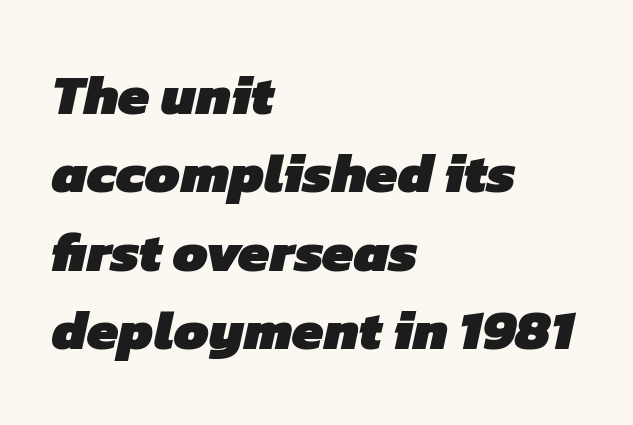
The image shows 56 px heavy sans-serif type; set left-aligned, normal line spacing (1.4x), normal letter spacing, not underlined; low stroke contrast and a medium x-height.
